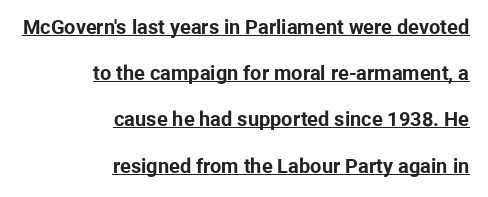
Set as a true bold cut, around the 700 mark. The passage shown has conventional tracking throughout. Students, observe the line beneath the letters — that is underlining. This is the regular roman posture of the typeface. The ragged edge is on the left, which tells us the setting is flush right. Leading: increased.
